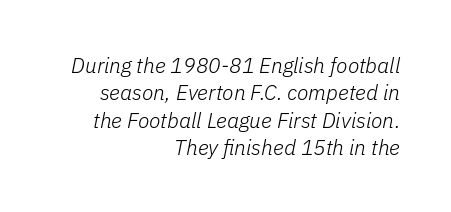
Q: Is the text bold? A: No.
Q: Is the text italic (slanted)? A: Yes, it leans right by about 11 degrees.
Q: Is the text underlined? A: No.
Q: How is the paragraph aligned? A: Right-aligned.
Q: Is the spacing between letters normal or unusually wide? A: Normal.
Q: Is the spacing between lines tight, normal or loose? A: Normal.
